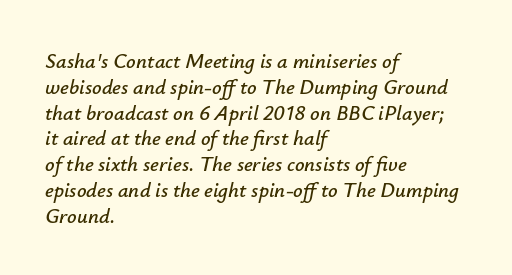
Q: Is the text italic (slanted)? A: Yes, it leans right by about 12 degrees.
Q: Is the text underlined? A: No.
Q: How is the paragraph aligned? A: Left-aligned.
Q: Is the spacing between letters normal or unusually wide? A: Normal.
